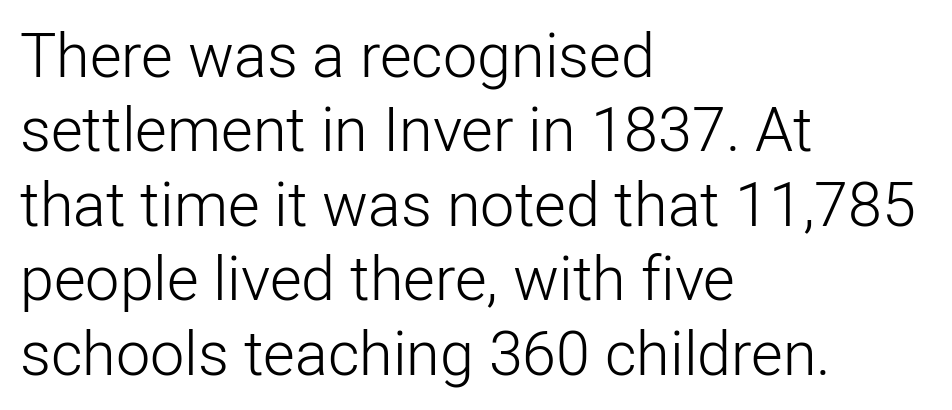
Q: Is the text bold? A: No.
Q: Is the text italic (slanted)? A: No, it is upright.
Q: Is the typeface a serif or a sans-serif typeface? A: Sans-serif.
Q: Is the text underlined? A: No.
Q: How is the paragraph aligned? A: Left-aligned.
Q: Is the spacing between letters normal or unusually wide? A: Normal.
Q: Width (condensed, normal, or wide)? A: Normal.
Q: Stroke contrast? A: Low.
Q: x-height? A: Medium.
Q: Monospaced? A: No.
